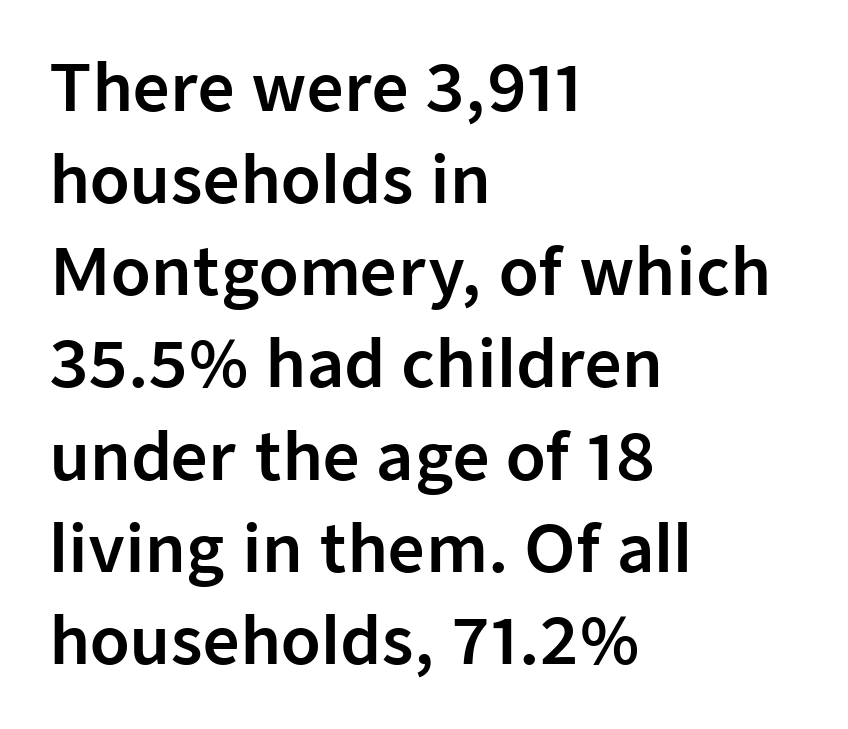
{"serif": "no", "italic": "no", "width": "normal", "stroke_contrast": "low", "x_height": "medium", "monospaced": "no", "underline": "no", "align": "left", "line_spacing": "normal", "line_spacing_ratio": 1.44, "letter_spacing": "normal", "letter_spacing_em": 0.0, "glyph_px": 64}
